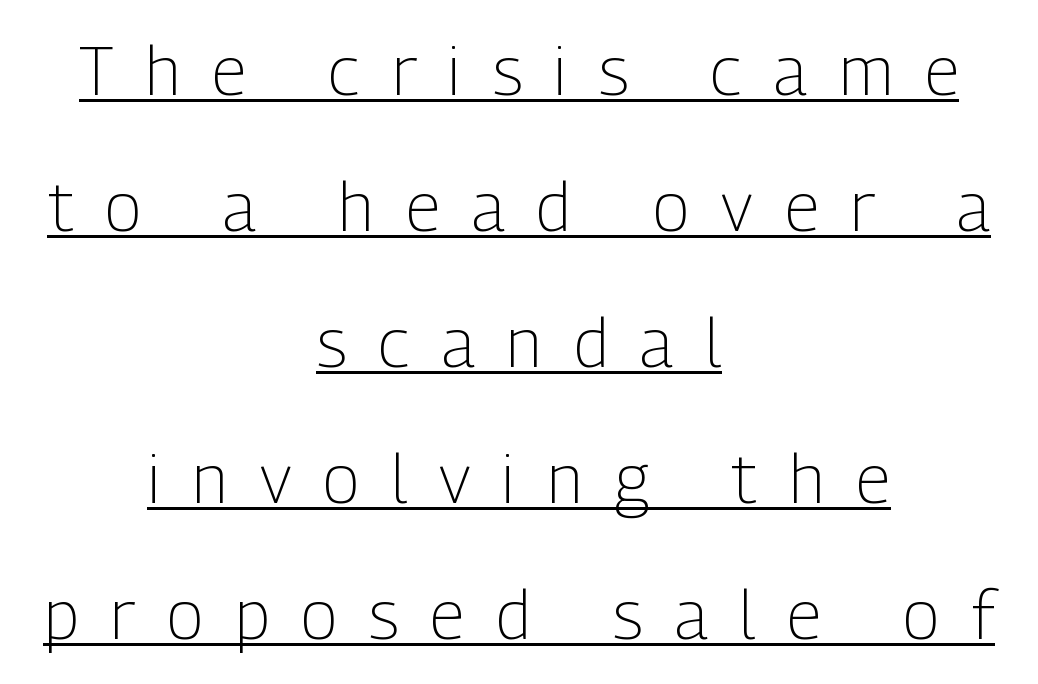
{"serif": "no", "italic": "no", "bold": "no", "weight": "light", "width": "condensed", "stroke_contrast": "low", "x_height": "medium", "monospaced": "no", "underline": "yes", "align": "center", "line_spacing": "loose", "line_spacing_ratio": 2.0, "letter_spacing": "wide", "letter_spacing_em": 0.47, "glyph_px": 68}
